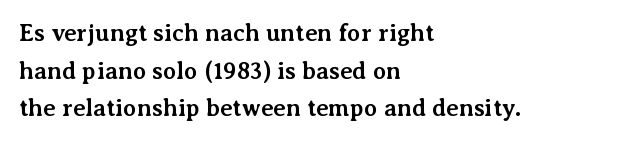
The image shows 24 px bold type, upright; set left-aligned, normal line spacing (1.57x), normal letter spacing, not underlined.
